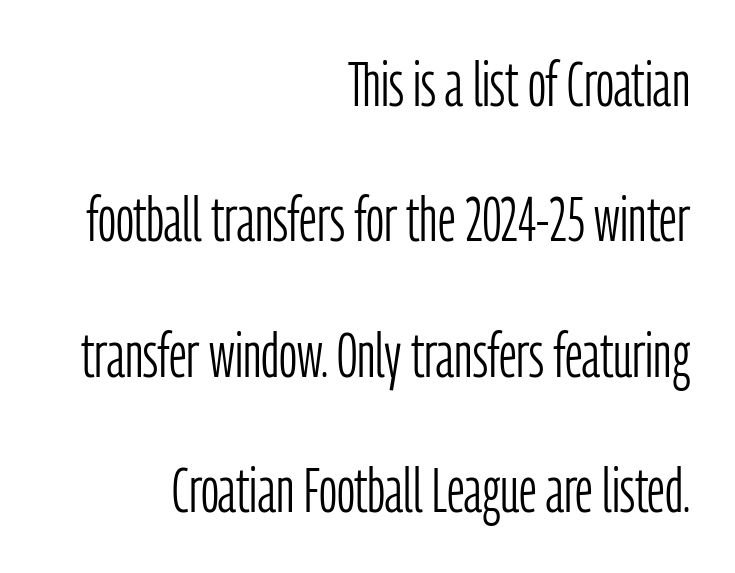
The image shows 63 px light, condensed sans-serif type, upright; set right-aligned, loose line spacing (2.15x), normal letter spacing, not underlined; low stroke contrast and a medium x-height.
